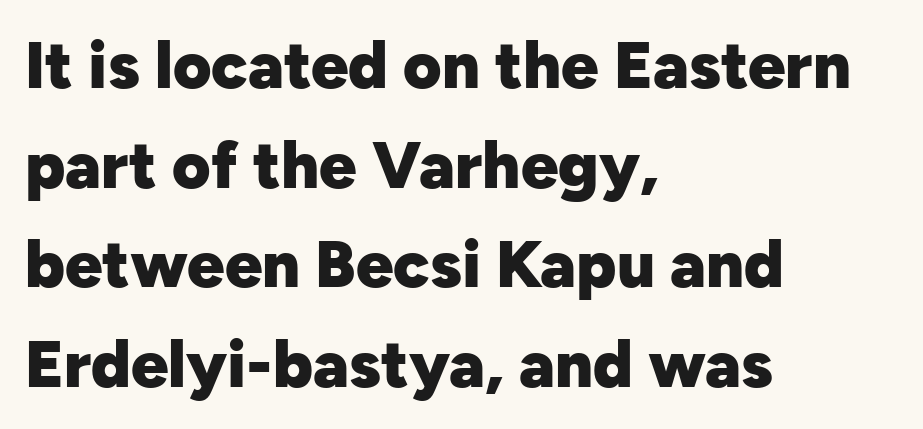
Q: Is the text bold? A: Yes.
Q: Is the text italic (slanted)? A: No, it is upright.
Q: Is the typeface a serif or a sans-serif typeface? A: Sans-serif.
Q: Is the text underlined? A: No.
Q: How is the paragraph aligned? A: Left-aligned.
Q: Is the spacing between letters normal or unusually wide? A: Normal.
Q: Is the spacing between lines tight, normal or loose? A: Normal.
Q: Width (condensed, normal, or wide)? A: Normal.
Q: Stroke contrast? A: Low.
Q: x-height? A: Medium.
Q: Monospaced? A: No.
